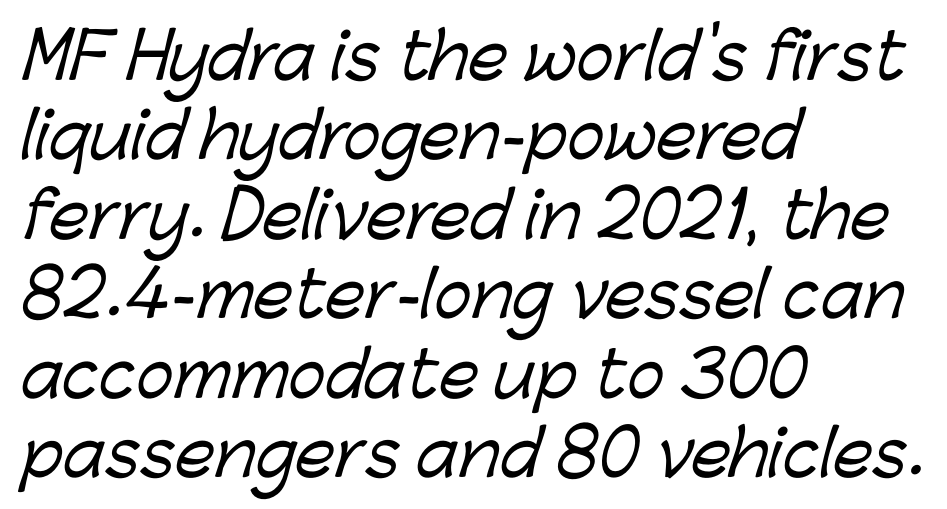
The image shows 63 px sans-serif type; set left-aligned, normal line spacing (1.26x), normal letter spacing, not underlined; low stroke contrast and a medium x-height.
